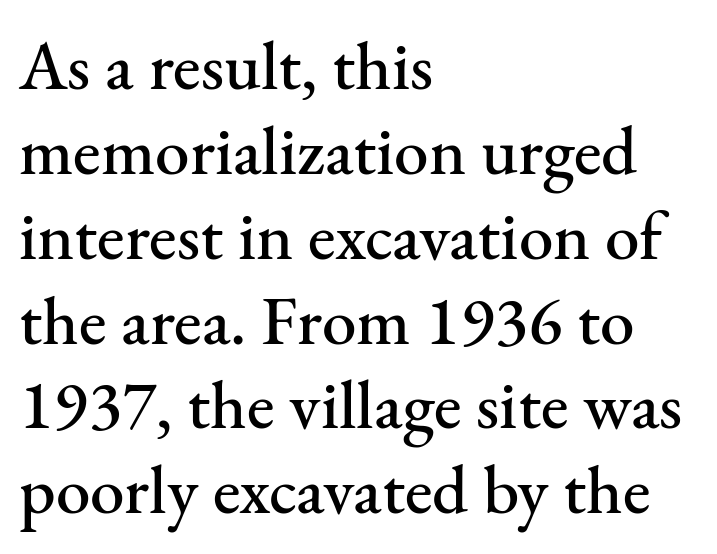
{"serif": "yes", "italic": "no", "width": "normal", "stroke_contrast": "medium", "x_height": "small", "monospaced": "no", "underline": "no", "align": "left", "line_spacing_ratio": 1.23, "letter_spacing": "normal", "letter_spacing_em": 0.0, "glyph_px": 69}
